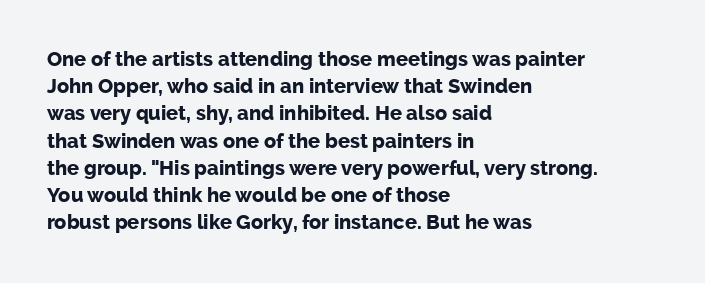
Vertical strokes here are truly vertical. Line spacing here is normal. The rendering anchors every line to the left-hand side. Short note: letters normally spaced. Has an underline been added? It has not. The sample has been set heavy, in full bold.
